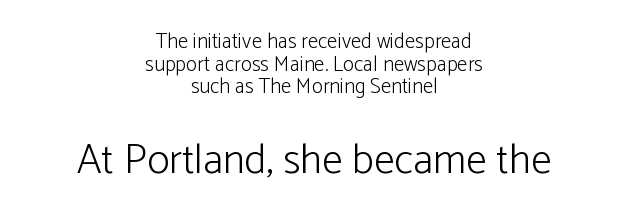
This sample trades vertical openness for compactness between lines. Descenders are the only things crossing below the line. A typesetter would label this face a sans. The passage shown is typed in a proportional face where columns would drift. Bold? No — there's no thickening of the strokes.
